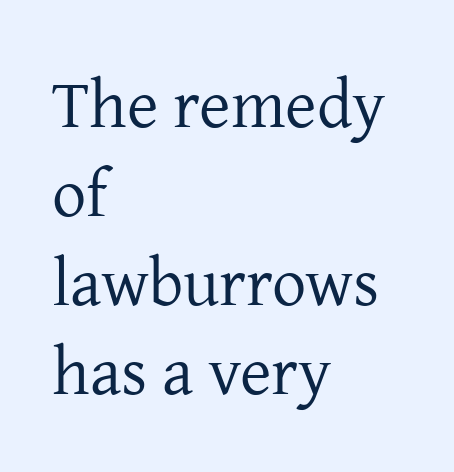
Every row of glyphs begins at an identical x-position on the left. These lines are rendered in a variable-pitch font. A bare baseline throughout the passage. The letters look calm and open, with moderate or lighter stems. Compared with typical body copy, the letter spacing here is the same. The letters stand upright; this is a roman face.
